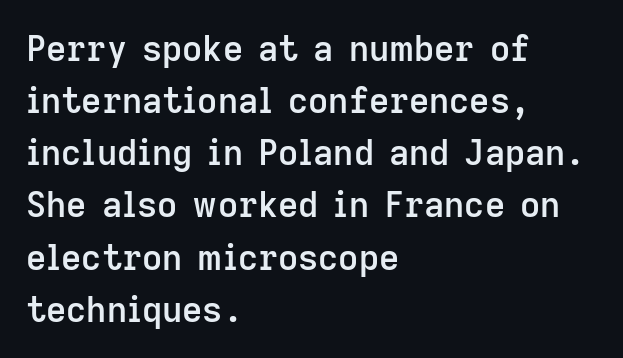
{"serif": "no", "italic": "no", "bold": "semi", "weight": "semibold", "width": "normal", "stroke_contrast": "low", "x_height": "medium", "monospaced": "no", "underline": "no", "align": "left", "line_spacing": "normal", "line_spacing_ratio": 1.49, "letter_spacing": "normal", "letter_spacing_em": 0.0, "glyph_px": 35}
